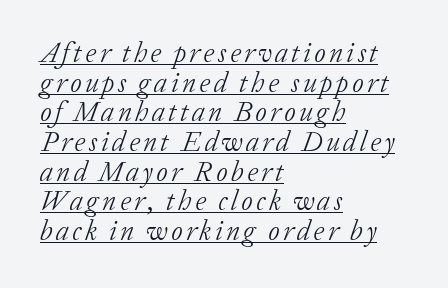
Q: Is the text bold? A: No.
Q: Is the text italic (slanted)? A: Yes, it leans right by about 20 degrees.
Q: Is the typeface a serif or a sans-serif typeface? A: Serif.
Q: Is the text underlined? A: Yes.
Q: How is the paragraph aligned? A: Left-aligned.
Q: Is the spacing between lines tight, normal or loose? A: Tight.
Q: Width (condensed, normal, or wide)? A: Normal.
Q: Stroke contrast? A: Low.
Q: x-height? A: Medium.
Q: Monospaced? A: No.
